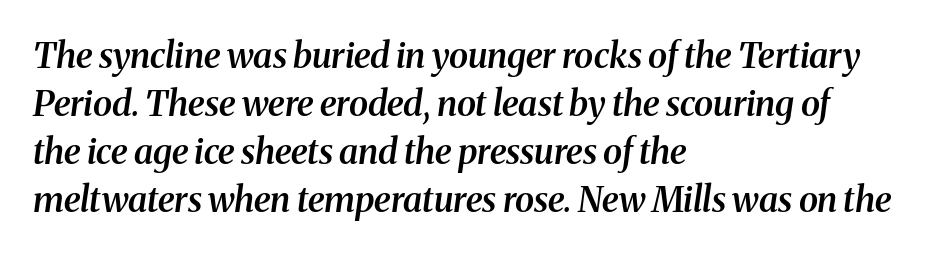
{"serif": "yes", "italic": "yes", "lean": "right", "slant_degrees": 8, "bold": "semi", "weight": "semibold", "width": "normal", "stroke_contrast": "medium", "x_height": "medium", "monospaced": "no", "underline": "no", "align": "left", "line_spacing": "normal", "line_spacing_ratio": 1.37, "letter_spacing": "normal", "letter_spacing_em": 0.0, "glyph_px": 35}
